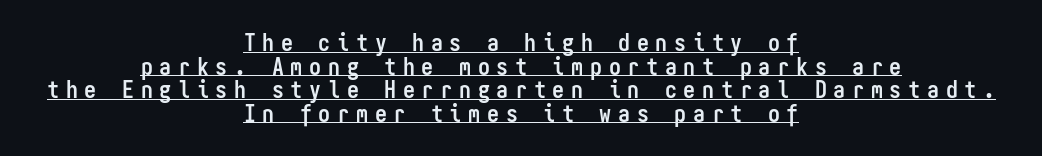
Q: Is the text bold? A: Yes.
Q: Is the text italic (slanted)? A: No, it is upright.
Q: Is the text underlined? A: Yes.
Q: How is the paragraph aligned? A: Centered.
Q: Is the spacing between letters normal or unusually wide? A: Unusually wide.
Q: Is the spacing between lines tight, normal or loose? A: Tight.
